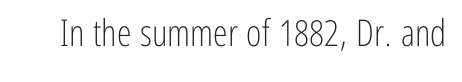
{"serif": "no", "italic": "no", "bold": "no", "weight": "light", "width": "condensed", "stroke_contrast": "low", "x_height": "medium", "monospaced": "no", "underline": "no", "letter_spacing": "normal", "letter_spacing_em": 0.0, "glyph_px": 37}
